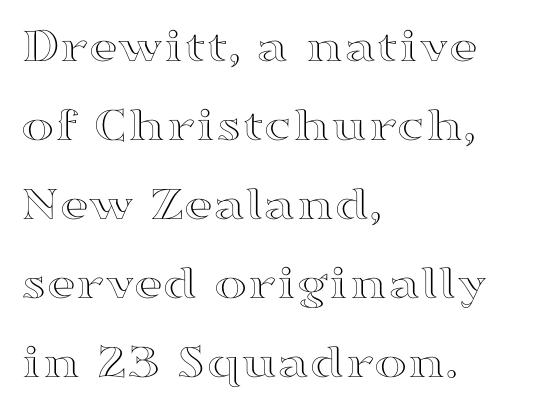
The text block is weighted toward the left margin, trailing off unevenly rightward. Does extra space separate the letters? No, they use regular spacing. Anything drawn beneath the words? Only blank space. Unlike italic type, these characters show no tilt at all.
